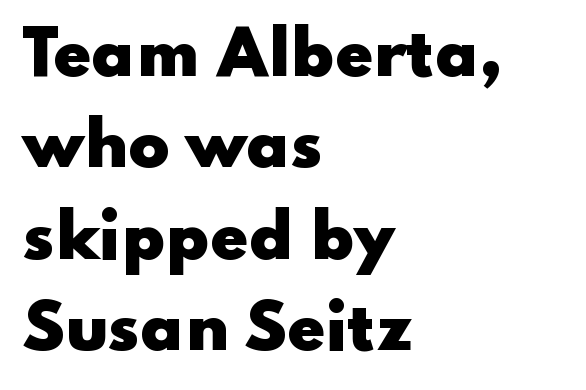
Q: Is the text bold? A: Yes.
Q: Is the text italic (slanted)? A: No, it is upright.
Q: Is the typeface a serif or a sans-serif typeface? A: Sans-serif.
Q: Is the text underlined? A: No.
Q: How is the paragraph aligned? A: Left-aligned.
Q: Is the spacing between letters normal or unusually wide? A: Normal.
Q: Is the spacing between lines tight, normal or loose? A: Normal.
Q: Width (condensed, normal, or wide)? A: Wide.
Q: Stroke contrast? A: Low.
Q: x-height? A: Small.
Q: Monospaced? A: No.
